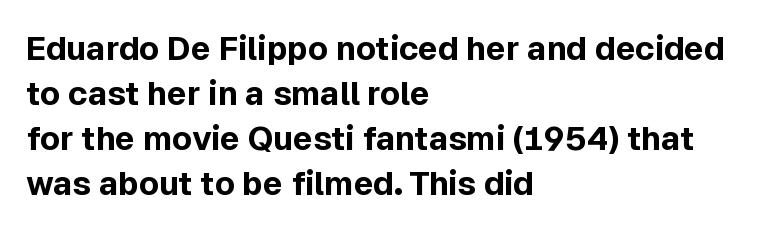
Font category for this specimen: sans-serif. If you drew a ruler down the left edge, every line would touch it. The space beneath each line is pristine and unruled. One glance says typical: line gaps are just what's usual. Is this a fixed-width face? No — the glyphs have proportional, varying widths. No extra tracking has been applied to these lines.
